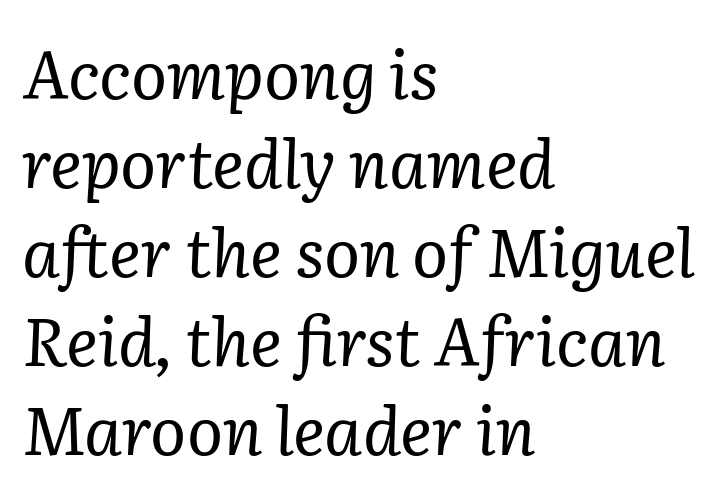
{"serif": "yes", "italic": "yes", "lean": "right", "slant_degrees": 2, "bold": "no", "weight": "regular", "width": "normal", "stroke_contrast": "low", "x_height": "medium", "monospaced": "no", "underline": "no", "align": "left", "line_spacing": "normal", "line_spacing_ratio": 1.33, "letter_spacing": "normal", "letter_spacing_em": 0.0, "glyph_px": 67}
